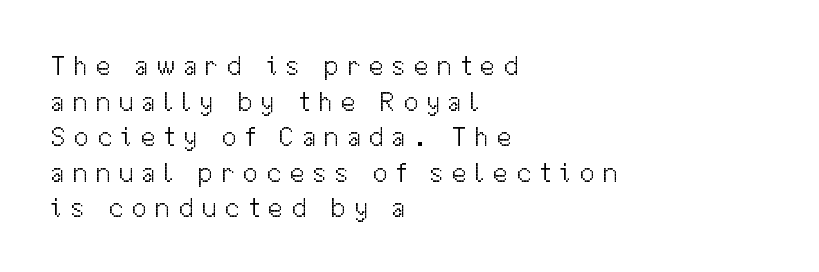
The letterforms stand isolated, each surrounded by extra space. Every row of glyphs begins at an identical x-position on the left. Varying glyph widths throughout — classic text-font behaviour. Unlike a traditional serif, this face leaves its strokes unadorned. The strip under each line holds only bare page. Unlike italic type, these characters show no tilt at all.
